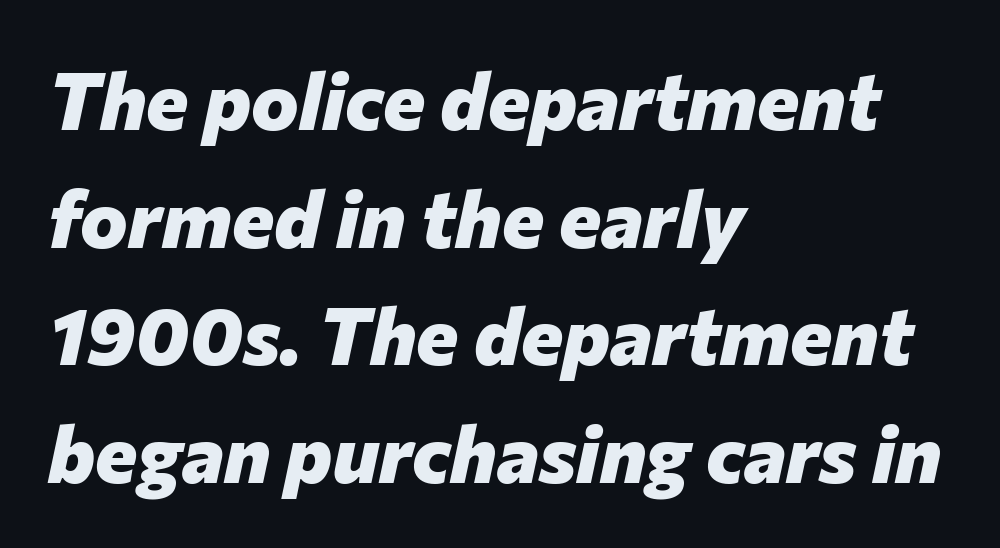
{"italic": "yes", "lean": "right", "slant_degrees": 12, "bold": "yes", "weight": "heavy", "width": "normal", "stroke_contrast": "low", "x_height": "medium", "monospaced": "no", "underline": "no", "align": "left", "line_spacing": "normal", "line_spacing_ratio": 1.47, "letter_spacing": "normal", "letter_spacing_em": 0.0, "glyph_px": 80}
